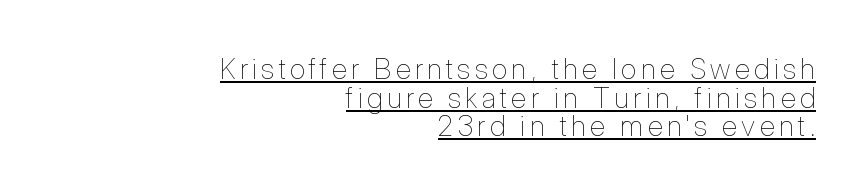
Q: Is the text bold? A: No.
Q: Is the text italic (slanted)? A: No, it is upright.
Q: Is the text underlined? A: Yes.
Q: How is the paragraph aligned? A: Right-aligned.
Q: Is the spacing between lines tight, normal or loose? A: Tight.
Q: Width (condensed, normal, or wide)? A: Condensed.
Q: Stroke contrast? A: Low.
Q: x-height? A: Medium.
Q: Monospaced? A: No.
